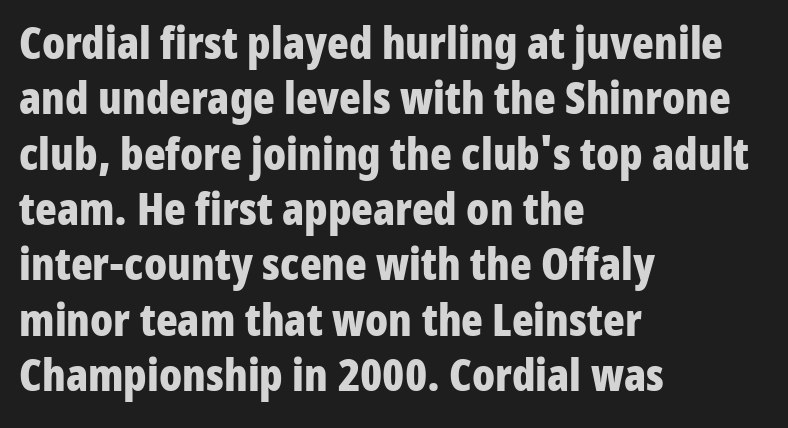
{"serif": "no", "italic": "no", "bold": "yes", "weight": "bold", "width": "condensed", "stroke_contrast": "low", "x_height": "medium", "monospaced": "no", "underline": "no", "align": "left", "line_spacing_ratio": 1.23, "letter_spacing": "normal", "letter_spacing_em": 0.0, "glyph_px": 45}
